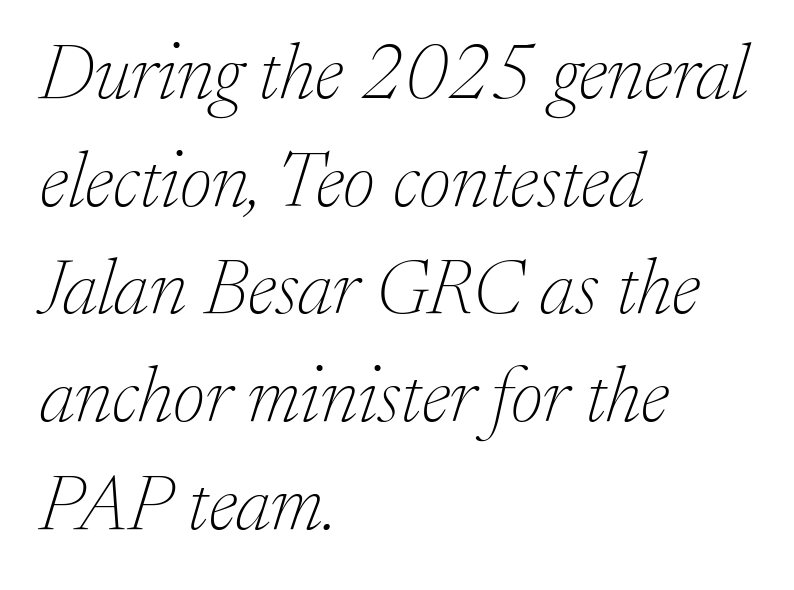
Is this a sans? No — the strokes have serifs. Compared with a centered layout, this one pins lines to the left instead. The rendering applies a slant to the glyphs. Stems here are at most as thick as an everyday book face. Rule under the text: the space is simply empty. This block has exactly the height ordinary leading produces.
